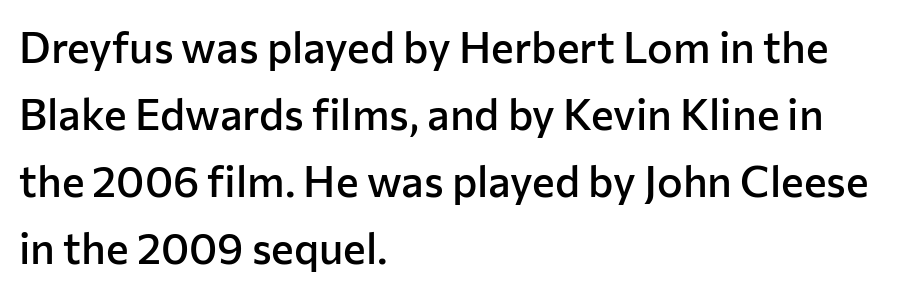
I'd describe the lettering as semibold — firm but not a full bold. Tracking here is standard; glyphs follow each other at the usual distance. The typography opts for an upright posture over an oblique one. A bare baseline throughout the passage.
